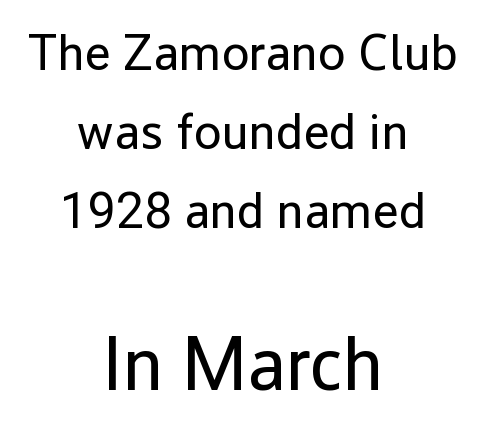
The lines sit at an ordinary, default distance from one another. Varying glyph widths throughout — classic text-font behaviour. Size hierarchy here favors the trailing block over the leading one. Students, note that the glyphs here touch the page at normal intervals. The letters look calm and open, with moderate or lighter stems.
